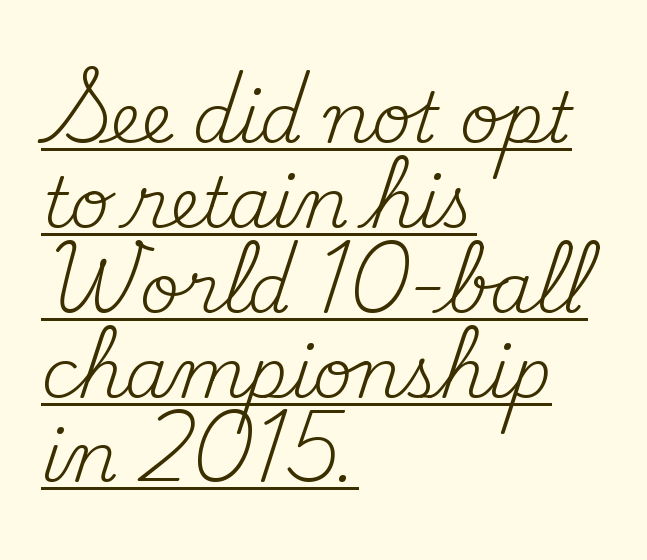
Q: Is the text bold? A: No.
Q: Is the text italic (slanted)? A: Yes.
Q: Is the typeface a serif or a sans-serif typeface? A: Serif.
Q: Is the text underlined? A: Yes.
Q: How is the paragraph aligned? A: Left-aligned.
Q: Is the spacing between letters normal or unusually wide? A: Normal.
Q: Width (condensed, normal, or wide)? A: Normal.
Q: Stroke contrast? A: Medium.
Q: x-height? A: Small.
Q: Monospaced? A: No.
